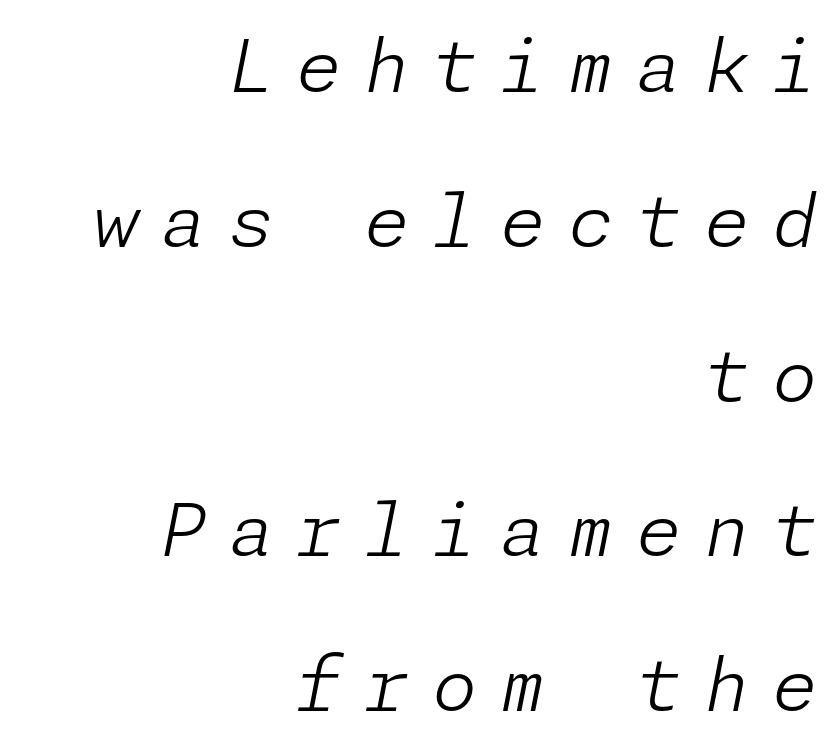
Q: Is the text bold? A: No.
Q: Is the text italic (slanted)? A: Yes, it leans right by about 11 degrees.
Q: Is the text underlined? A: No.
Q: How is the paragraph aligned? A: Right-aligned.
Q: Is the spacing between letters normal or unusually wide? A: Unusually wide.
Q: Is the spacing between lines tight, normal or loose? A: Loose.
Q: Width (condensed, normal, or wide)? A: Normal.
Q: Stroke contrast? A: Low.
Q: x-height? A: Medium.
